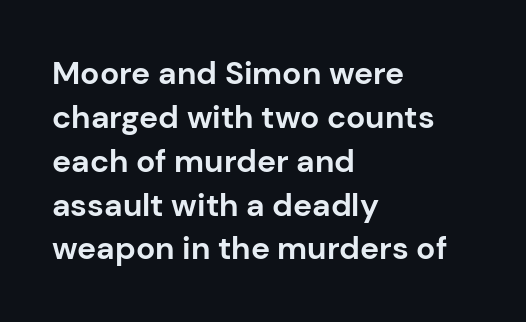
The image shows 32 px bold sans-serif type, upright; set left-aligned, normal line spacing (1.37x), normal letter spacing, not underlined; low stroke contrast and a medium x-height.
